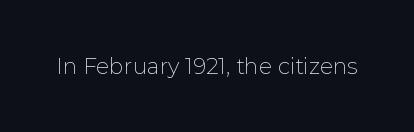
The space directly below the letters is spotless. Quick note: not italic, upright. The line texture is even and compact thanks to regular tracking. These glyphs show unthickened strokes, regular width or finer.
